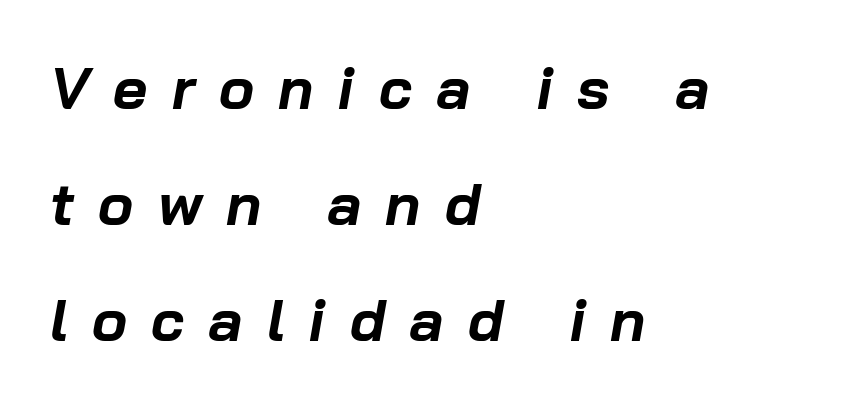
Letters rest on an invisible, unmarked baseline. Notice how the passage keeps a crisp vertical edge on the left only. The letters advance in unequal steps, a hallmark of proportional type. A typesetter would call this heavily tracked-out type. I'd describe the lettering as bold — thick and assertive.
